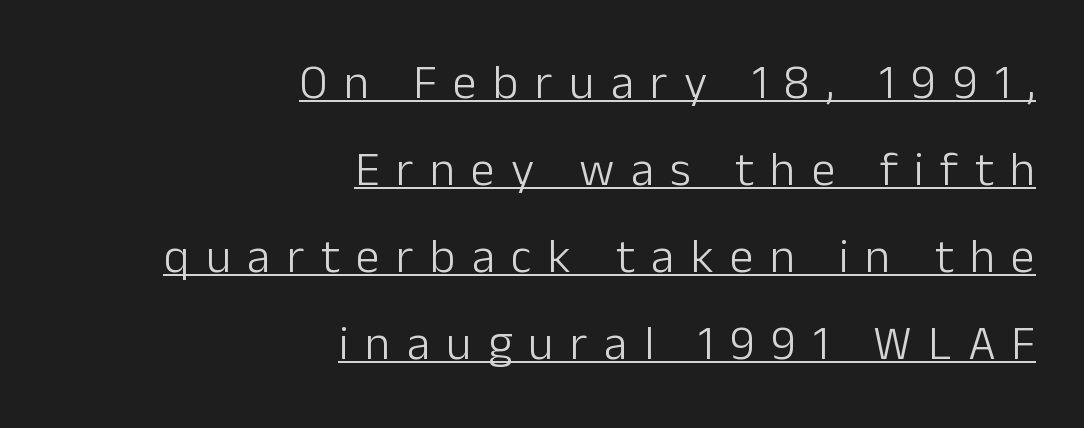
{"serif": "no", "italic": "no", "bold": "no", "weight": "light", "width": "normal", "stroke_contrast": "low", "x_height": "medium", "monospaced": "no", "underline": "yes", "align": "right", "line_spacing_ratio": 1.81, "letter_spacing": "wide", "letter_spacing_em": 0.34, "glyph_px": 48}
